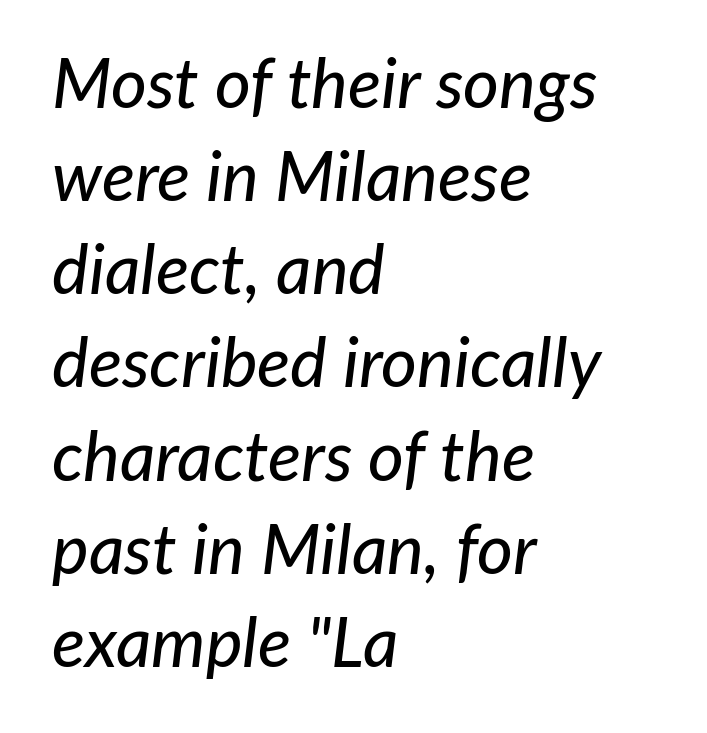
Typeset ragged right — the left edge is the straight one. Rows of type keep a routine distance in the vertical direction. Varying glyph widths throughout — classic text-font behaviour. Honestly, there is no underline to notice here at all. The letterforms sit shoulder to shoulder at normal distance.
